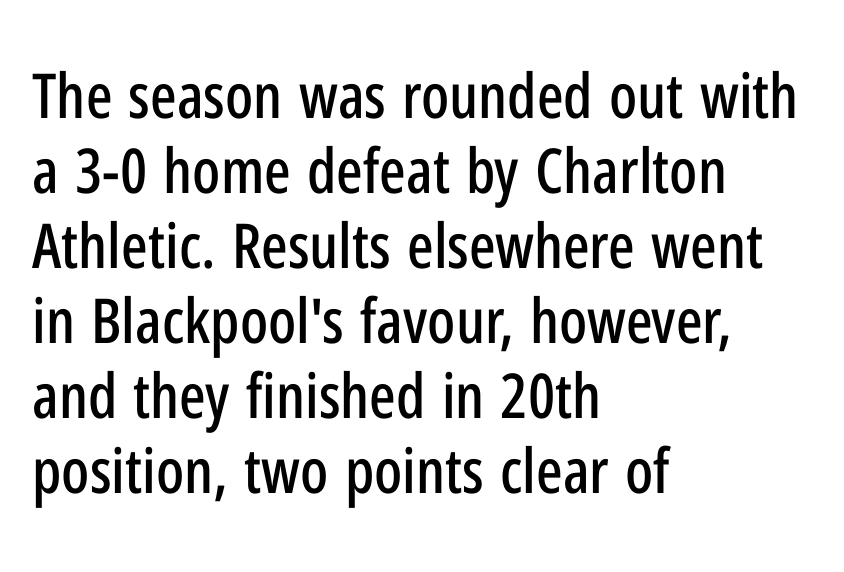
{"serif": "no", "italic": "no", "width": "condensed", "stroke_contrast": "low", "x_height": "medium", "monospaced": "no", "underline": "no", "align": "left", "line_spacing_ratio": 1.21, "letter_spacing": "normal", "letter_spacing_em": 0.0, "glyph_px": 62}
